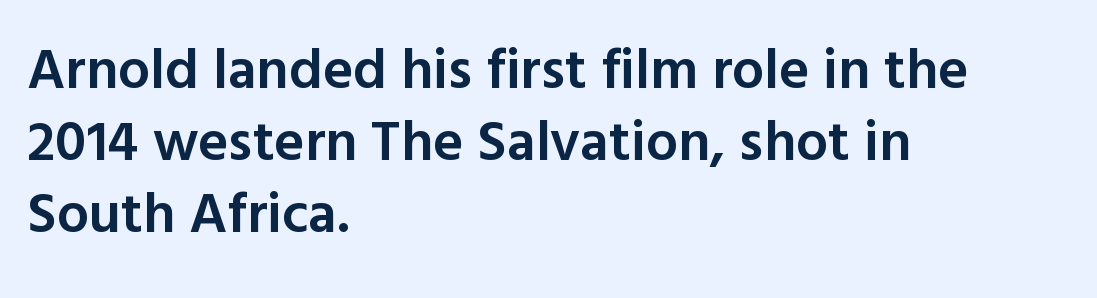
Q: Is the text bold? A: Semi-bold.
Q: Is the text italic (slanted)? A: No, it is upright.
Q: Is the typeface a serif or a sans-serif typeface? A: Sans-serif.
Q: Is the text underlined? A: No.
Q: How is the paragraph aligned? A: Left-aligned.
Q: Is the spacing between letters normal or unusually wide? A: Normal.
Q: Is the spacing between lines tight, normal or loose? A: Normal.
Q: Width (condensed, normal, or wide)? A: Normal.
Q: x-height? A: Medium.
Q: Monospaced? A: No.
